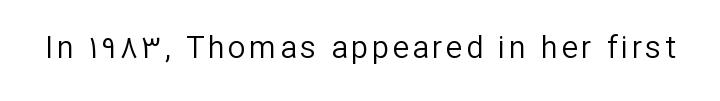
The image shows 31 px regular-weight sans-serif type, upright; set not underlined; low stroke contrast and a medium x-height.
